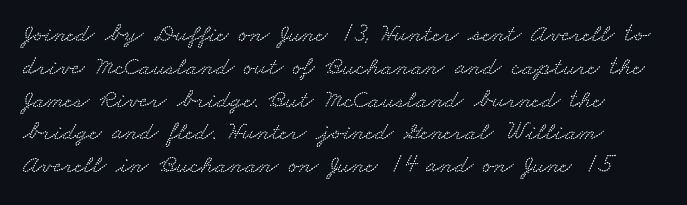
Q: Is the text underlined? A: No.
Q: Is the spacing between letters normal or unusually wide? A: Normal.
Q: Is the spacing between lines tight, normal or loose? A: Normal.
